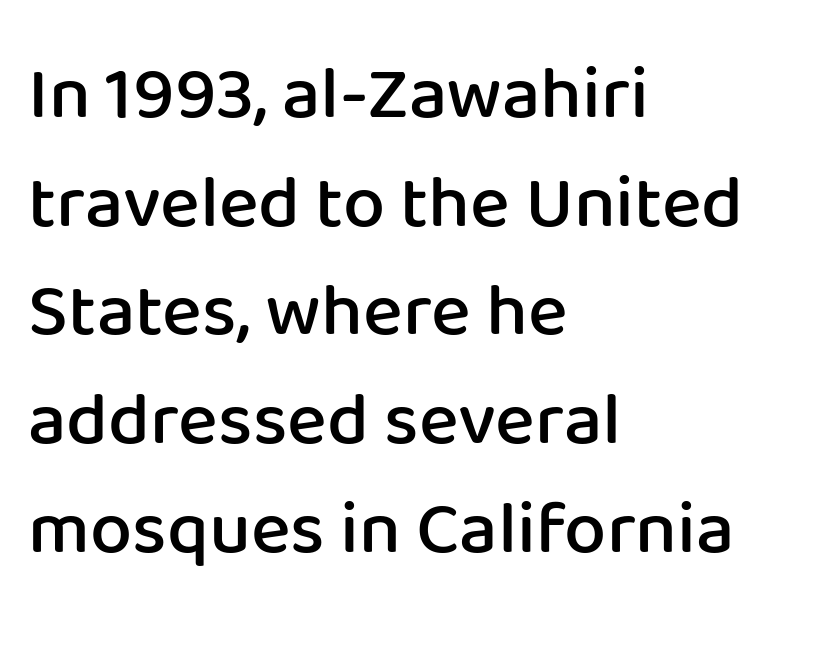
Q: Is the text bold? A: Semi-bold.
Q: Is the text italic (slanted)? A: No, it is upright.
Q: Is the typeface a serif or a sans-serif typeface? A: Sans-serif.
Q: Is the text underlined? A: No.
Q: How is the paragraph aligned? A: Left-aligned.
Q: Is the spacing between letters normal or unusually wide? A: Normal.
Q: Is the spacing between lines tight, normal or loose? A: Normal.
Q: Width (condensed, normal, or wide)? A: Normal.
Q: Stroke contrast? A: Low.
Q: x-height? A: Medium.
Q: Monospaced? A: No.
